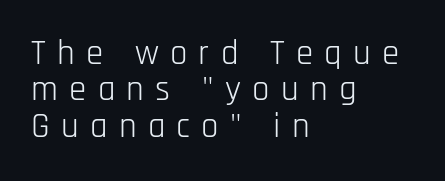
The image shows 35 px light, condensed sans-serif type, upright; set left-aligned, tight line spacing (1.04x), unusually wide letter spacing (+0.32 em), not underlined; low stroke contrast and a large x-height.
